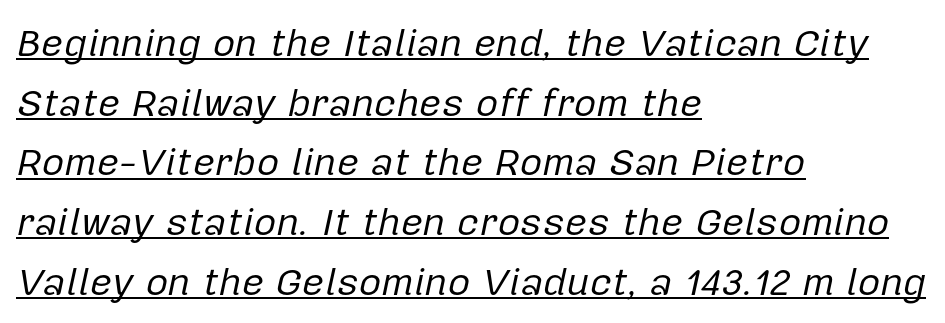
A student would call this left alignment; a typographer would say flush left, rag right. The block of text has a typical density, with ordinary space between rows. Short note: letters normally spaced. Check the space under the baseline: a stroke is drawn there. The typesetting does not lean heavy: it is not bold. The passage shown leans; its letterforms are oblique.
